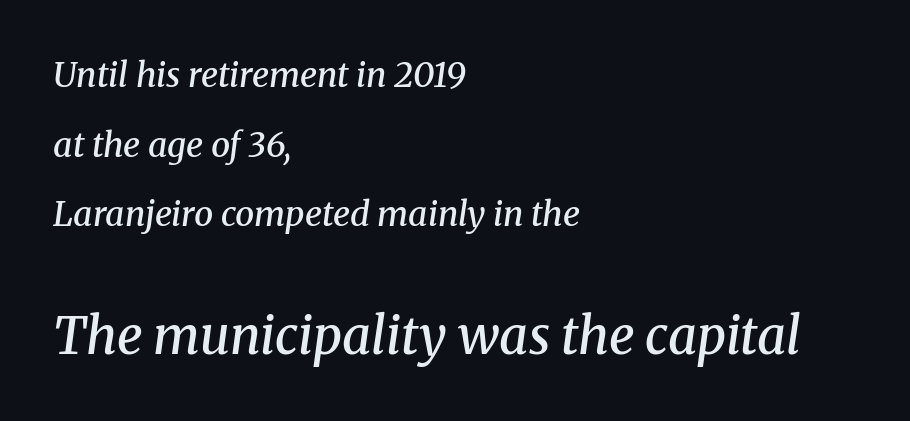
Q: Is the text bold? A: Semi-bold.
Q: Is the text italic (slanted)? A: Yes, it leans right by about 8 degrees.
Q: Is the typeface a serif or a sans-serif typeface? A: Serif.
Q: Is the text underlined? A: No.
Q: How is the paragraph aligned? A: Left-aligned.
Q: Is the spacing between letters normal or unusually wide? A: Normal.
Q: Is the spacing between lines tight, normal or loose? A: Loose.
Q: Which block of text is set in a larger size, the first (top) or the second (bottom)? A: The second (bottom) one.
Q: Width (condensed, normal, or wide)? A: Normal.
Q: Stroke contrast? A: Medium.
Q: x-height? A: Medium.
Q: Monospaced? A: No.
